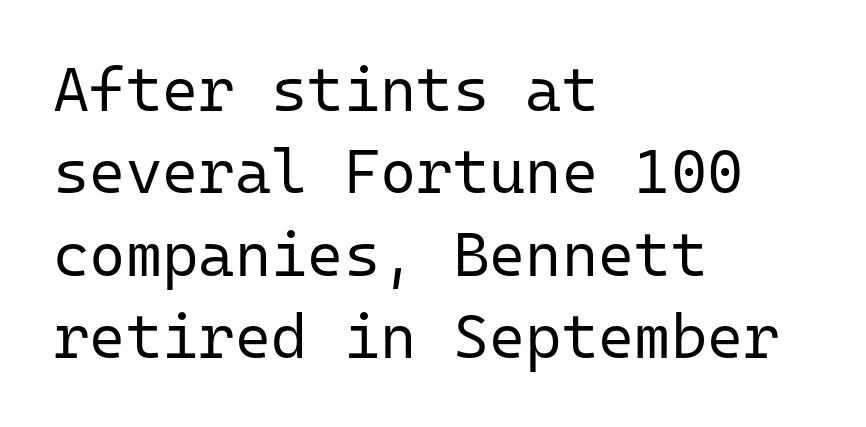
Q: Is the text bold? A: No.
Q: Is the text italic (slanted)? A: No, it is upright.
Q: Is the typeface a serif or a sans-serif typeface? A: Sans-serif.
Q: Is the text underlined? A: No.
Q: How is the paragraph aligned? A: Left-aligned.
Q: Is the spacing between letters normal or unusually wide? A: Normal.
Q: Is the spacing between lines tight, normal or loose? A: Normal.
Q: Width (condensed, normal, or wide)? A: Normal.
Q: Stroke contrast? A: Low.
Q: x-height? A: Medium.
Q: Monospaced? A: Yes.
